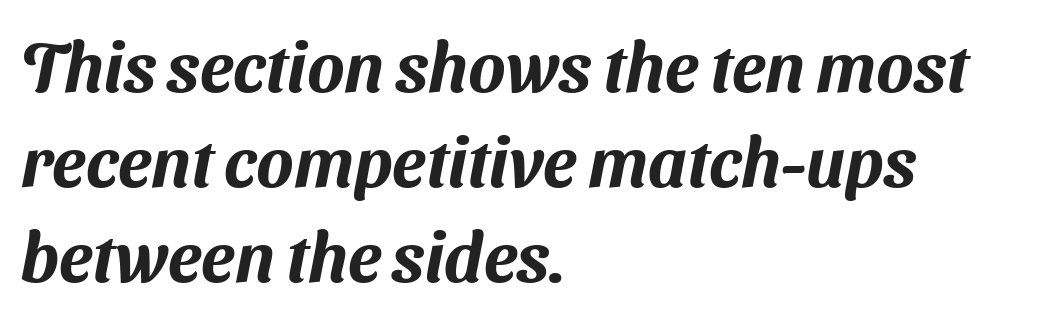
The characters display no serif detailing; their extremities are plain. Characters follow at the spacing the type designer built in. Where is the straight margin? On the left. This sample has the flowing, uneven cadence of proportional lettering.
